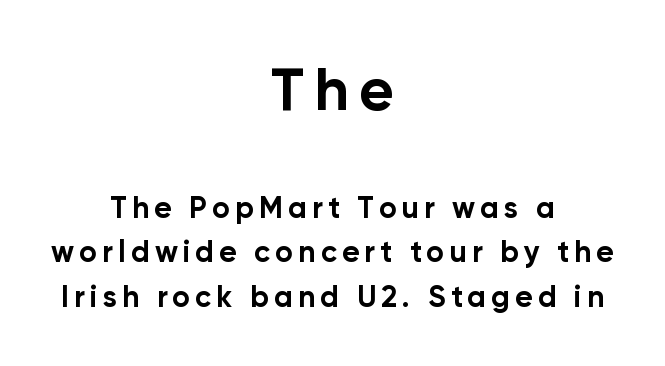
You get the large type first, then a drop to smaller type. Posture: vertical. The rows are spaced the way most documents space them. Set as a true bold cut, around the 700 mark. Clear beneath every line of the passage.
